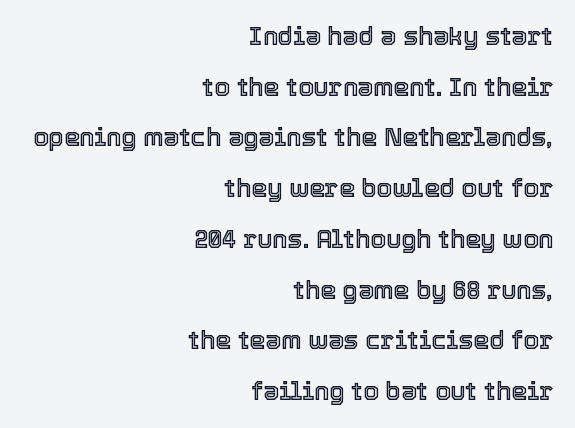
These lines were composed using upright roman letters. Each new line begins a long way beneath the previous one. The typesetter chose a ragged-left arrangement here. Type without underlining.
